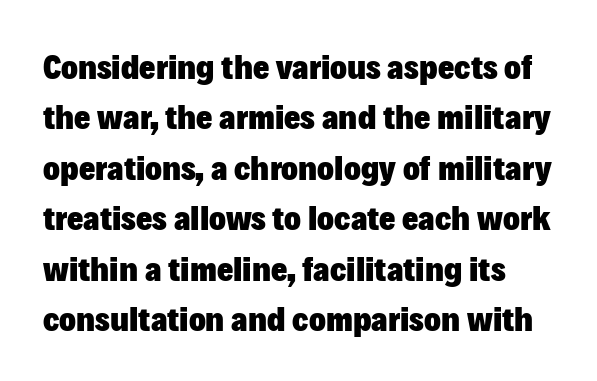
{"serif": "no", "italic": "no", "bold": "yes", "weight": "heavy", "width": "normal", "stroke_contrast": "low", "x_height": "medium", "monospaced": "no", "underline": "no", "line_spacing": "normal", "line_spacing_ratio": 1.44, "letter_spacing": "normal", "letter_spacing_em": 0.0, "glyph_px": 35}
